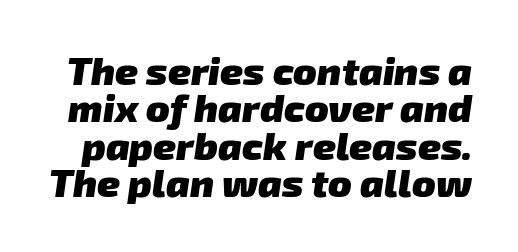
The image shows 39 px heavy sans-serif type; set tight line spacing (0.96x), normal letter spacing, not underlined; low stroke contrast and a medium x-height.
